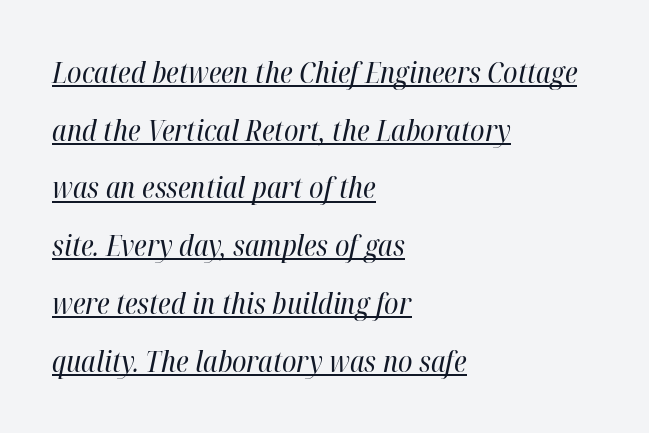
The image shows 29 px regular-weight, condensed type, italic (leaning right); set left-aligned, loose line spacing (1.99x), normal letter spacing, underlined; high stroke contrast and a medium x-height.
